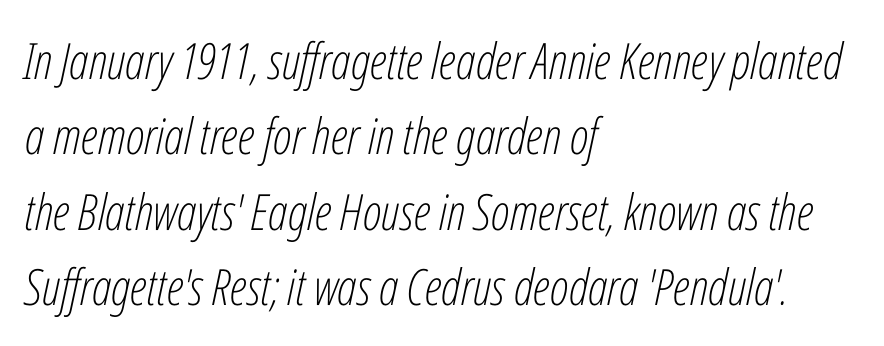
What stands out about the letter spacing? Nothing — it is the standard amount. If you measured baseline to baseline, you'd find a middling distance. One-word summary of the alignment: left. The strokes carry an ordinary text weight at most. Each row of text sits above clean, open space. Italic: yes, the glyphs are oblique.
